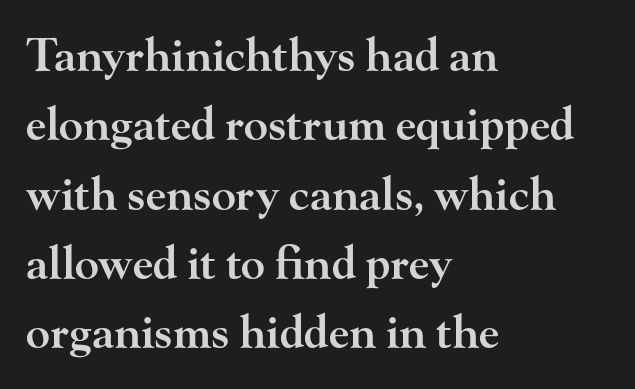
A typesetter would label this face a serif. There is no visible air inserted between adjacent glyphs. Note the varied advance widths — an 'i' is clearly narrower than an 'm'. Notice the strokes are somewhat thickened but not fully heavy: this is a semibold. The rag falls on the right side of this text block.
